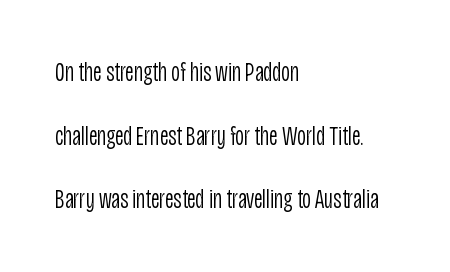
Q: Is the text bold? A: No.
Q: Is the text italic (slanted)? A: No, it is upright.
Q: Is the text underlined? A: No.
Q: How is the paragraph aligned? A: Left-aligned.
Q: Is the spacing between letters normal or unusually wide? A: Normal.
Q: Is the spacing between lines tight, normal or loose? A: Loose.
